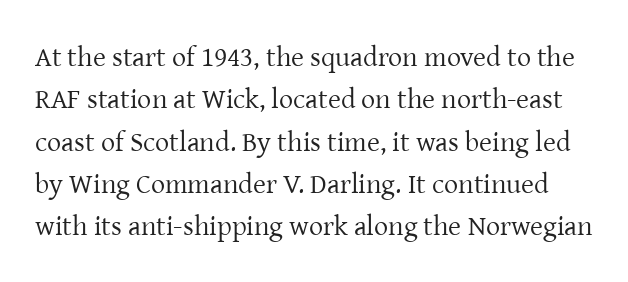
Unmarked baselines from the first word to the last. The specimen reads as upright at a glance. Weight: regular or lighter. I'd call this a serif setting — the letters wear small feet. This sample has the flowing, uneven cadence of proportional lettering. Default kerning and tracking; the words read as compact shapes.
